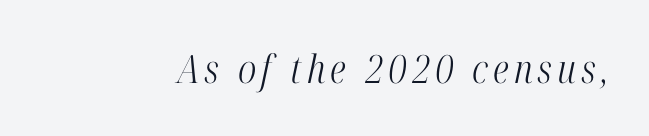
The image shows 39 px light, condensed serif type, italic (leaning right); set not underlined; high stroke contrast and a medium x-height.
